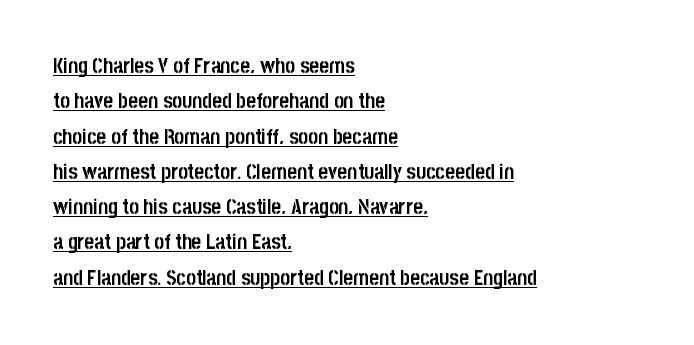
The image shows 21 px bold type, upright; set left-aligned, normal line spacing (1.68x), normal letter spacing, underlined.
